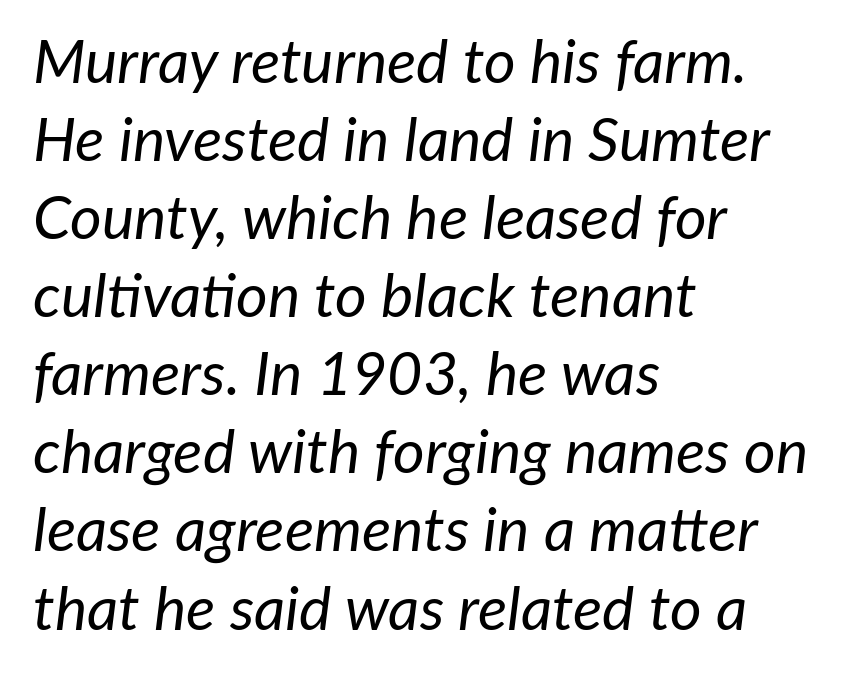
{"italic": "yes", "lean": "right", "slant_degrees": 7, "bold": "no", "weight": "regular", "width": "normal", "stroke_contrast": "low", "x_height": "medium", "monospaced": "no", "underline": "no", "align": "left", "line_spacing": "normal", "line_spacing_ratio": 1.28, "letter_spacing": "normal", "letter_spacing_em": 0.0, "glyph_px": 61}
